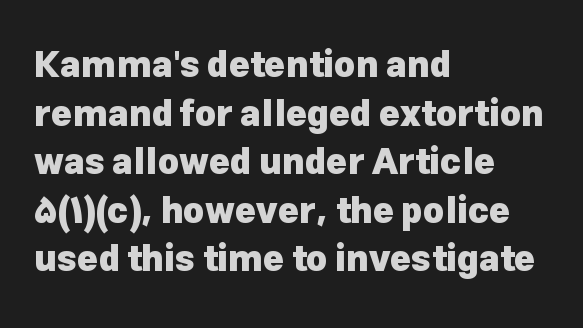
The image shows 36 px heavy sans-serif type, upright; set left-aligned, normal line spacing (1.35x), normal letter spacing, not underlined; low stroke contrast and a medium x-height.
